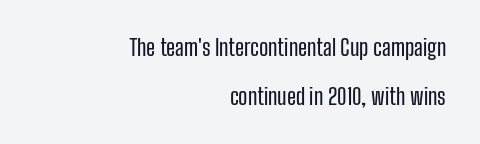
The image shows 22 px text type, upright; set right-aligned, loose line spacing (2.21x), normal letter spacing, not underlined.
